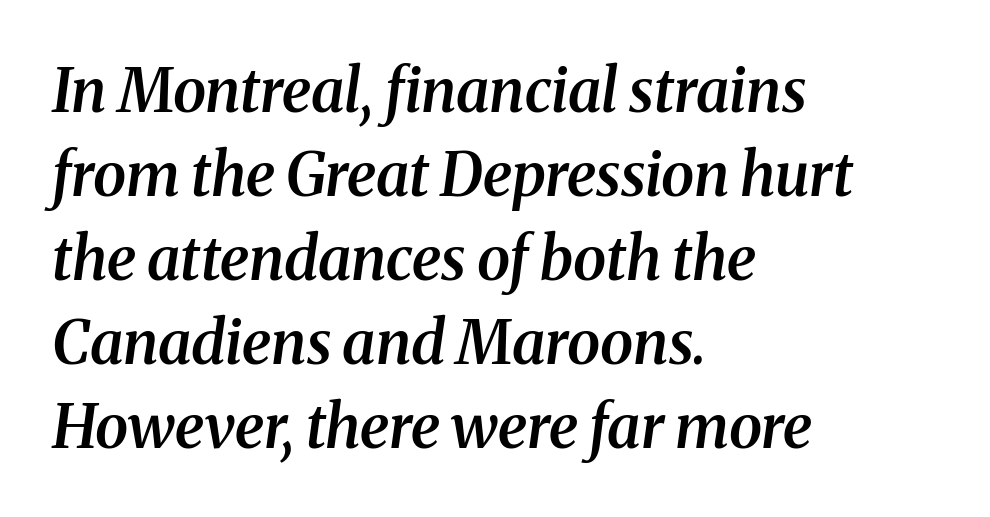
{"serif": "yes", "italic": "yes", "lean": "right", "slant_degrees": 8, "bold": "semi", "weight": "semibold", "width": "normal", "stroke_contrast": "medium", "x_height": "medium", "monospaced": "no", "underline": "no", "align": "left", "line_spacing": "normal", "line_spacing_ratio": 1.4, "letter_spacing": "normal", "letter_spacing_em": 0.0, "glyph_px": 60}
